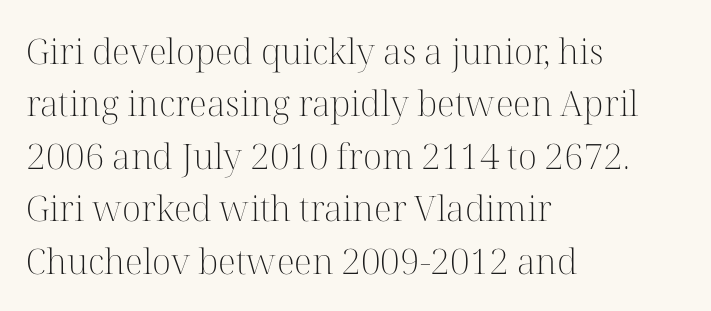
Unmarked baselines from the first word to the last. Is there any slant? The stems are plumb. Do the characters align in a grid? No, the font is proportional. This sample uses plain, unmodified letter spacing. The lines in this sample share a left origin and differ only in where they stop. Leading matches the norm, producing a regular column.
